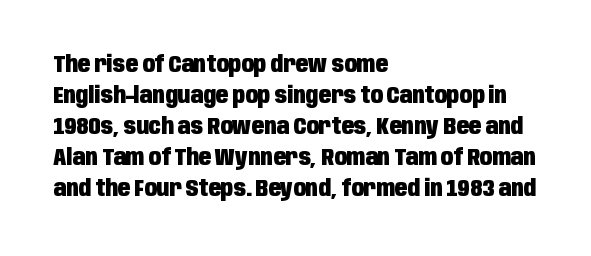
Q: Is the text bold? A: Yes.
Q: Is the text italic (slanted)? A: No, it is upright.
Q: Is the text underlined? A: No.
Q: How is the paragraph aligned? A: Left-aligned.
Q: Is the spacing between letters normal or unusually wide? A: Normal.
Q: Is the spacing between lines tight, normal or loose? A: Normal.
